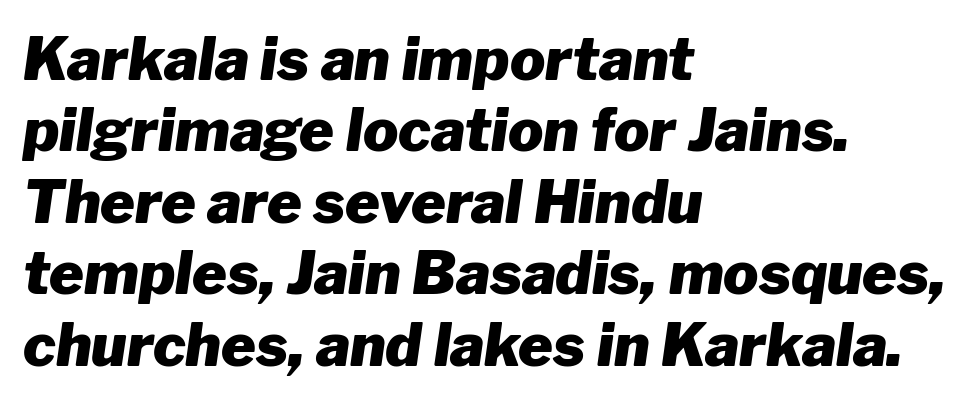
The image shows 59 px heavy type, italic (leaning right); set left-aligned, line spacing 1.21x, normal letter spacing, not underlined; low stroke contrast and a medium x-height.
